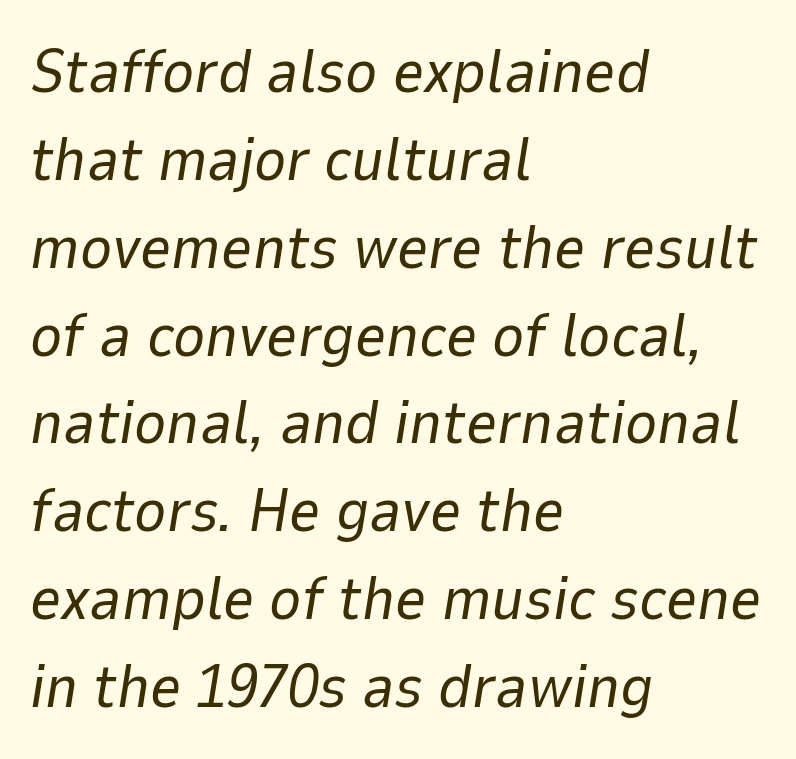
Line spacing here is normal. The font's italic variant was chosen for this text. The space beneath each line is pristine and unruled. A light-to-regular cut is what we see here.
